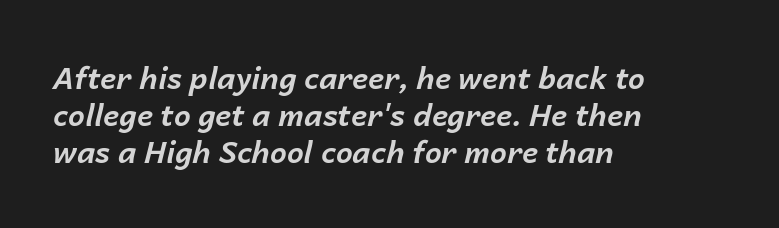
Q: Is the text bold? A: Yes.
Q: Is the text italic (slanted)? A: Yes, it leans right by about 14 degrees.
Q: Is the text underlined? A: No.
Q: How is the paragraph aligned? A: Left-aligned.
Q: Is the spacing between letters normal or unusually wide? A: Normal.
Q: Width (condensed, normal, or wide)? A: Normal.
Q: Stroke contrast? A: Low.
Q: x-height? A: Medium.
Q: Monospaced? A: No.
